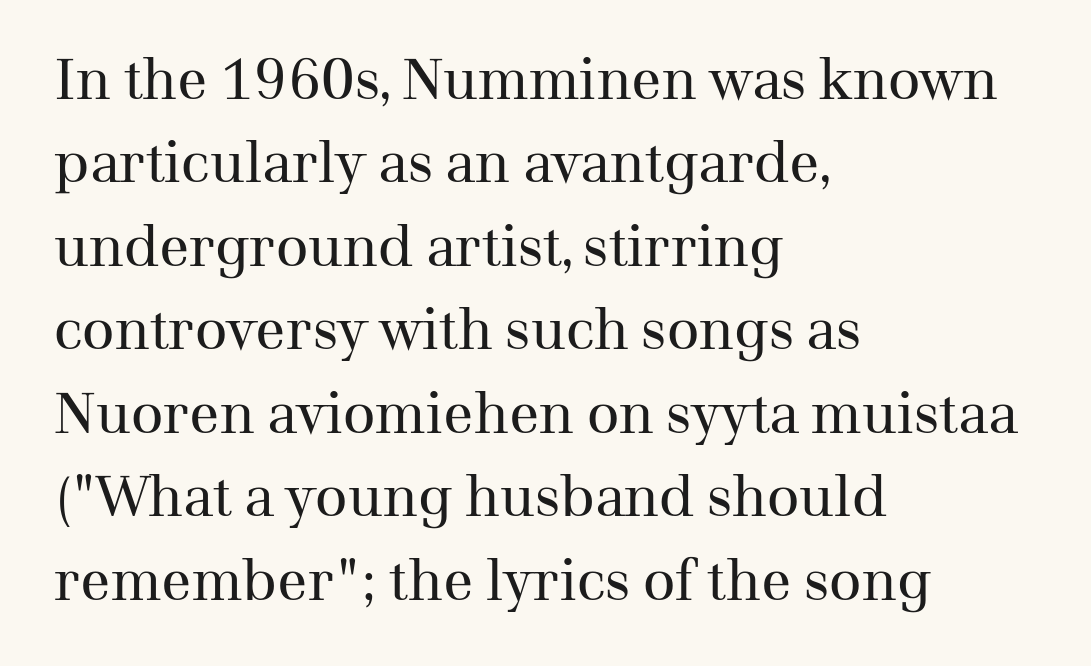
The image shows 56 px regular-weight serif type, upright; set left-aligned, normal line spacing (1.49x), normal letter spacing, not underlined; medium stroke contrast and a medium x-height.
